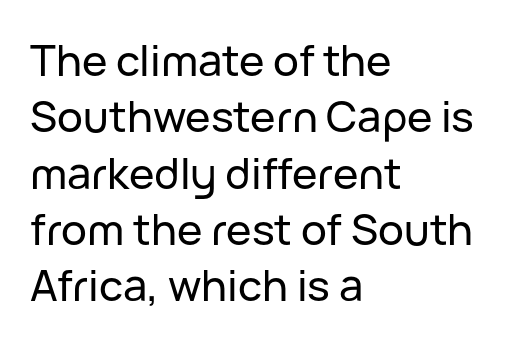
Q: Is the text italic (slanted)? A: No, it is upright.
Q: Is the typeface a serif or a sans-serif typeface? A: Sans-serif.
Q: Is the text underlined? A: No.
Q: How is the paragraph aligned? A: Left-aligned.
Q: Is the spacing between letters normal or unusually wide? A: Normal.
Q: Is the spacing between lines tight, normal or loose? A: Normal.
Q: Width (condensed, normal, or wide)? A: Normal.
Q: Stroke contrast? A: Low.
Q: x-height? A: Medium.
Q: Monospaced? A: No.
